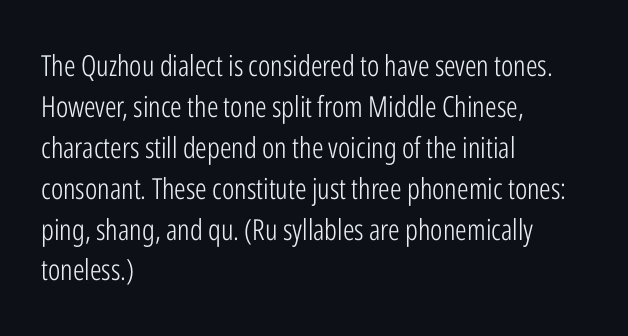
The horizontal fit of the characters is conventional and even. The letters stand upright; this is a roman face. This reads as an unemphasized weight, regular at the heaviest. In terms of letterform style, serifs are entirely absent. Reading down the block, your eye returns to a fixed left position each line.
